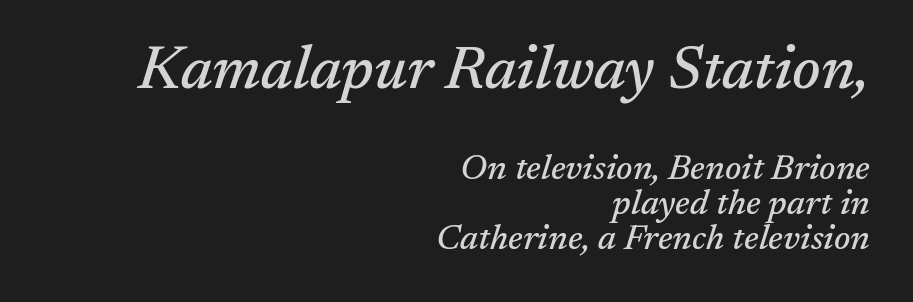
This layout puts the oversized block above and the modest block below. The rendering uses natural spacing where letterforms have individual widths. A typesetter would label this face a serif. Observe the lean: these are italic letterforms. The lines are packed closely together with very little leading.
